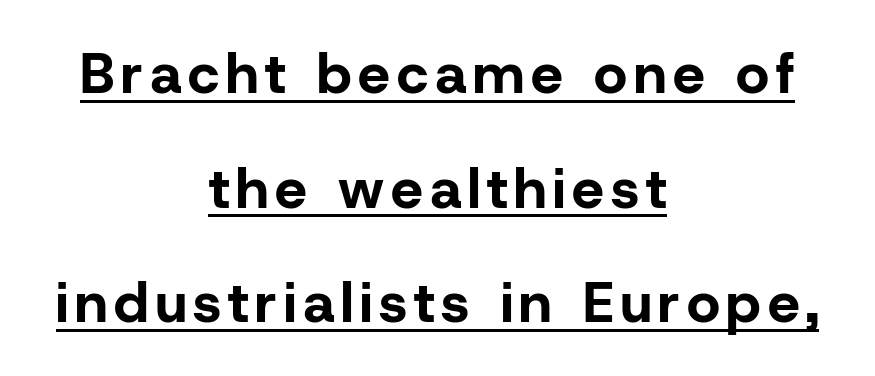
{"serif": "no", "italic": "no", "bold": "yes", "weight": "bold", "width": "normal", "stroke_contrast": "low", "x_height": "medium", "monospaced": "no", "underline": "yes", "align": "center", "line_spacing": "loose", "line_spacing_ratio": 2.01, "glyph_px": 57}
